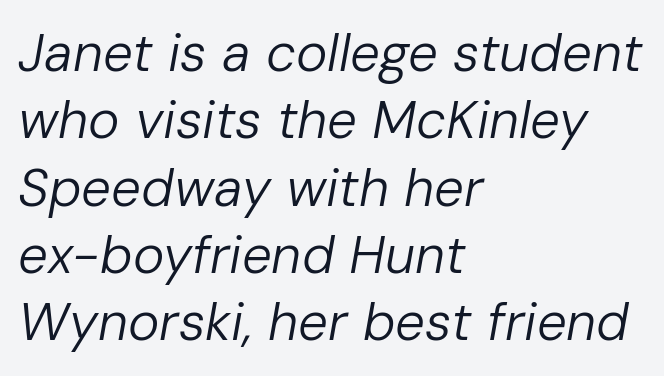
If you measured baseline to baseline, you'd find a middling distance. Varying glyph widths throughout — classic text-font behaviour. The specimen omits any rule beneath the text block's lines. Default kerning and tracking; the words read as compact shapes.
